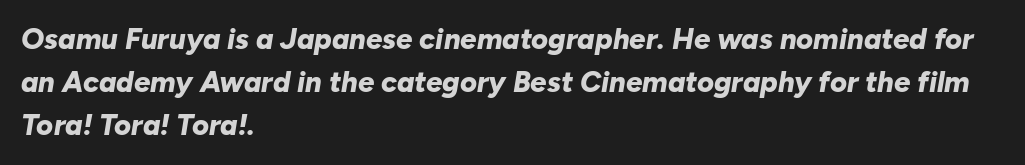
Q: Is the text bold? A: Yes.
Q: Is the text italic (slanted)? A: Yes, it leans right by about 10 degrees.
Q: Is the text underlined? A: No.
Q: How is the paragraph aligned? A: Left-aligned.
Q: Is the spacing between letters normal or unusually wide? A: Normal.
Q: Is the spacing between lines tight, normal or loose? A: Normal.
Q: Width (condensed, normal, or wide)? A: Normal.
Q: Stroke contrast? A: Low.
Q: x-height? A: Medium.
Q: Monospaced? A: No.
